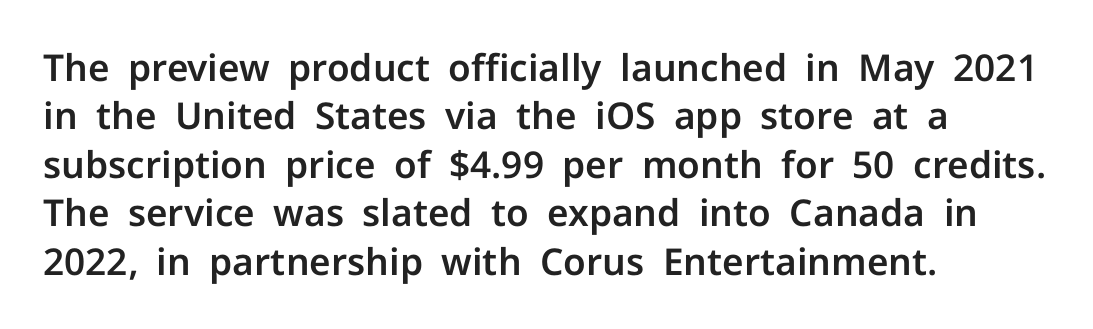
The image shows 37 px sans-serif type, upright; set left-aligned, normal line spacing (1.31x), normal letter spacing, not underlined; low stroke contrast and a medium x-height.
